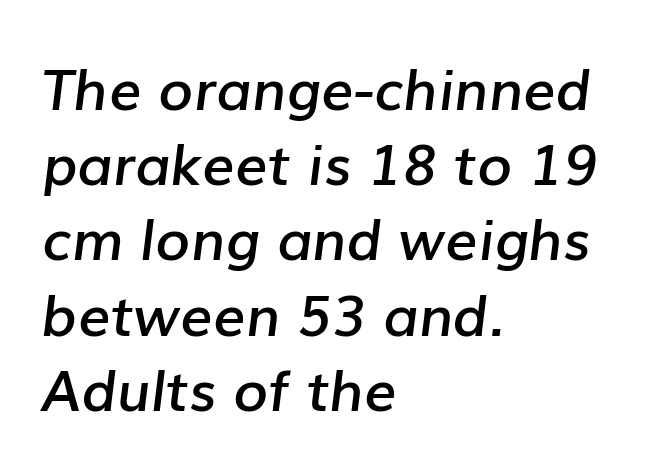
Q: Is the text bold? A: Semi-bold.
Q: Is the text italic (slanted)? A: Yes, it leans right by about 7 degrees.
Q: Is the text underlined? A: No.
Q: How is the paragraph aligned? A: Left-aligned.
Q: Is the spacing between letters normal or unusually wide? A: Normal.
Q: Is the spacing between lines tight, normal or loose? A: Normal.
Q: Width (condensed, normal, or wide)? A: Normal.
Q: Stroke contrast? A: Low.
Q: x-height? A: Medium.
Q: Monospaced? A: No.
